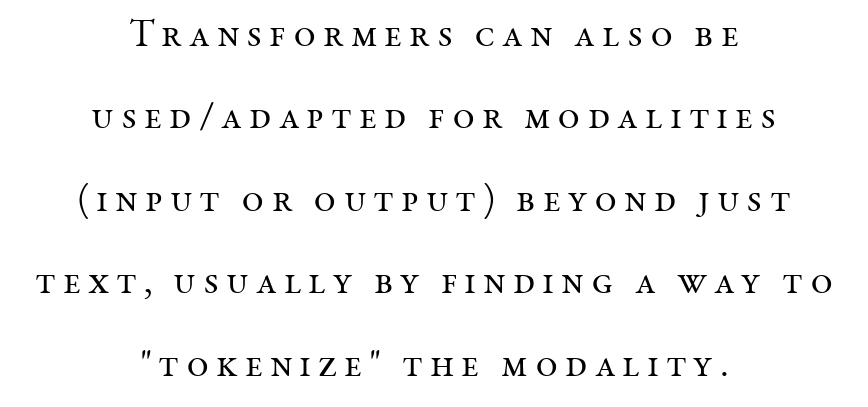
Q: Is the text bold? A: No.
Q: Is the text italic (slanted)? A: No, it is upright.
Q: Is the typeface a serif or a sans-serif typeface? A: Serif.
Q: Is the text underlined? A: No.
Q: How is the paragraph aligned? A: Centered.
Q: Is the spacing between lines tight, normal or loose? A: Loose.
Q: Width (condensed, normal, or wide)? A: Normal.
Q: Stroke contrast? A: Medium.
Q: x-height? A: Medium.
Q: Monospaced? A: No.
